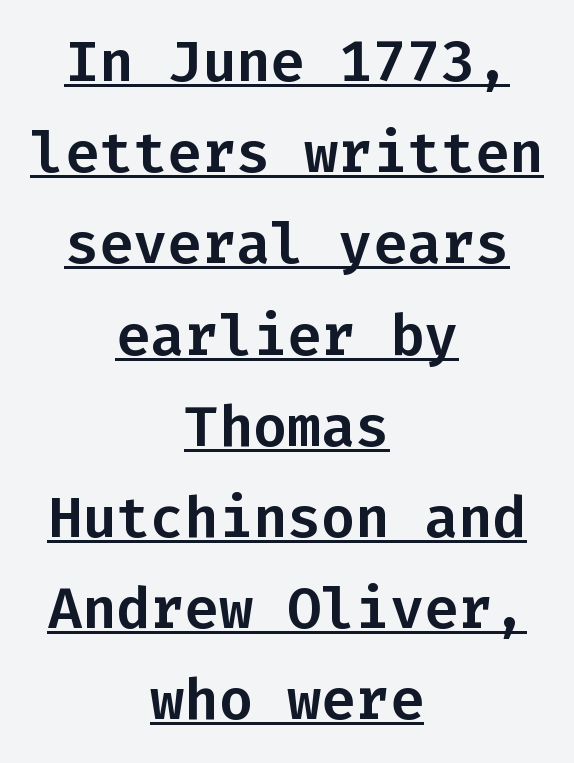
{"serif": "no", "italic": "no", "width": "normal", "stroke_contrast": "low", "x_height": "medium", "monospaced": "yes", "underline": "yes", "align": "center", "line_spacing": "normal", "line_spacing_ratio": 1.6, "letter_spacing": "normal", "letter_spacing_em": 0.0, "glyph_px": 57}
